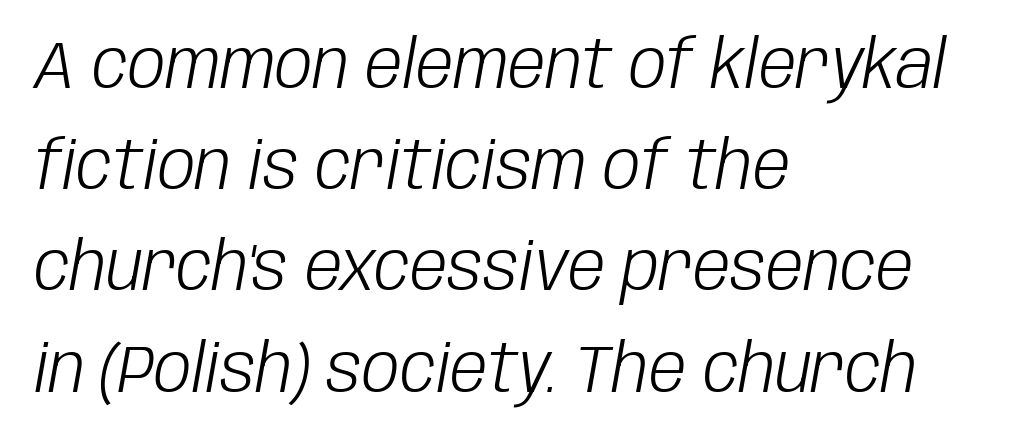
The image shows 67 px light, condensed type, italic (leaning right); set left-aligned, normal line spacing (1.51x), normal letter spacing, not underlined; low stroke contrast and a large x-height.
